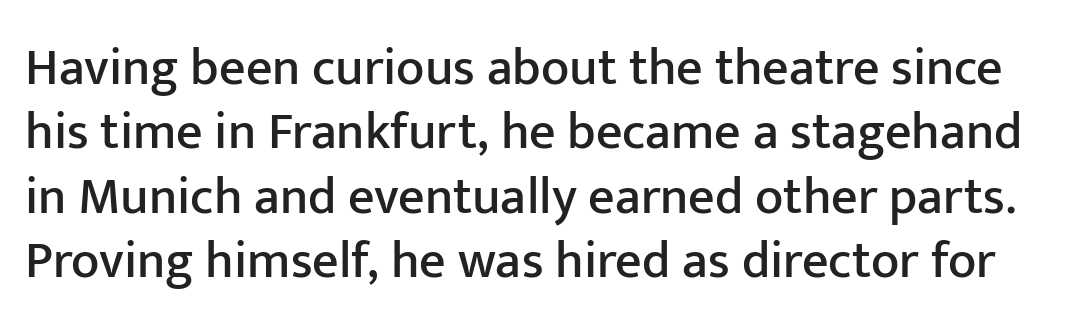
The image shows 52 px sans-serif type, upright; set line spacing 1.24x, normal letter spacing, not underlined; low stroke contrast and a medium x-height.
